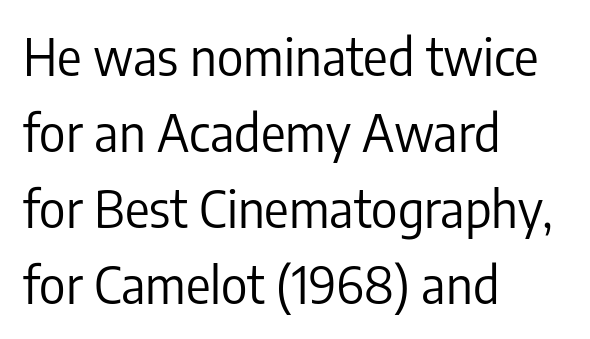
{"serif": "no", "italic": "no", "bold": "no", "weight": "regular", "width": "condensed", "stroke_contrast": "low", "x_height": "medium", "monospaced": "no", "underline": "no", "align": "left", "line_spacing": "normal", "line_spacing_ratio": 1.49, "letter_spacing": "normal", "letter_spacing_em": 0.0, "glyph_px": 51}
